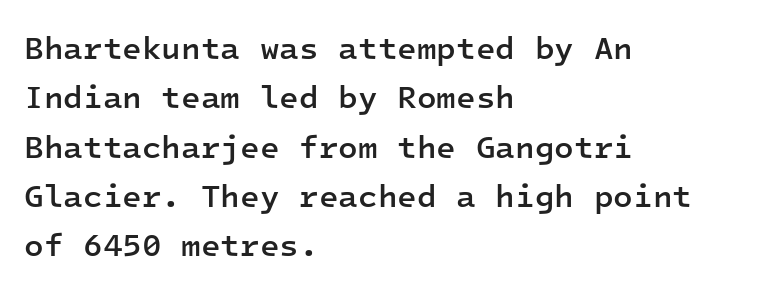
{"serif": "no", "italic": "no", "bold": "semi", "weight": "semibold", "width": "normal", "stroke_contrast": "low", "x_height": "medium", "monospaced": "yes", "underline": "no", "align": "left", "line_spacing": "normal", "line_spacing_ratio": 1.54, "letter_spacing": "normal", "letter_spacing_em": 0.0, "glyph_px": 32}
